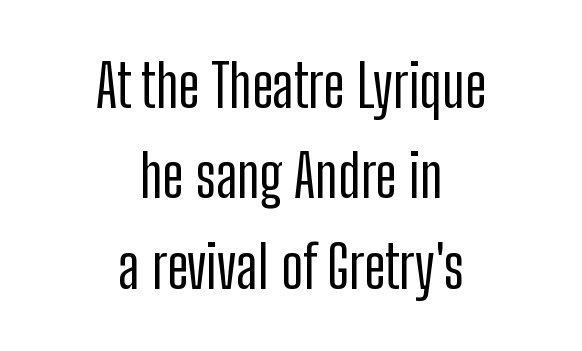
The image shows 59 px condensed sans-serif type, upright; set centered, normal line spacing (1.53x), normal letter spacing, not underlined; low stroke contrast and a medium x-height.
